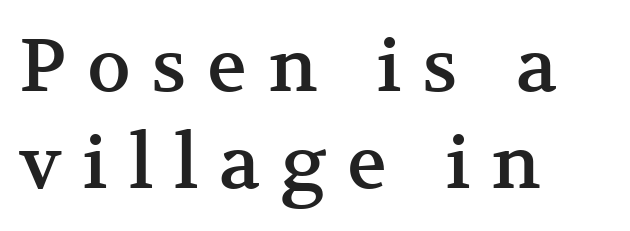
Successive baselines arrive at the customary interval. Nope, not italic — everything's standing straight. Looks like regular typesetting: each glyph gets only the width it needs. The type family on display is of the serif kind.
